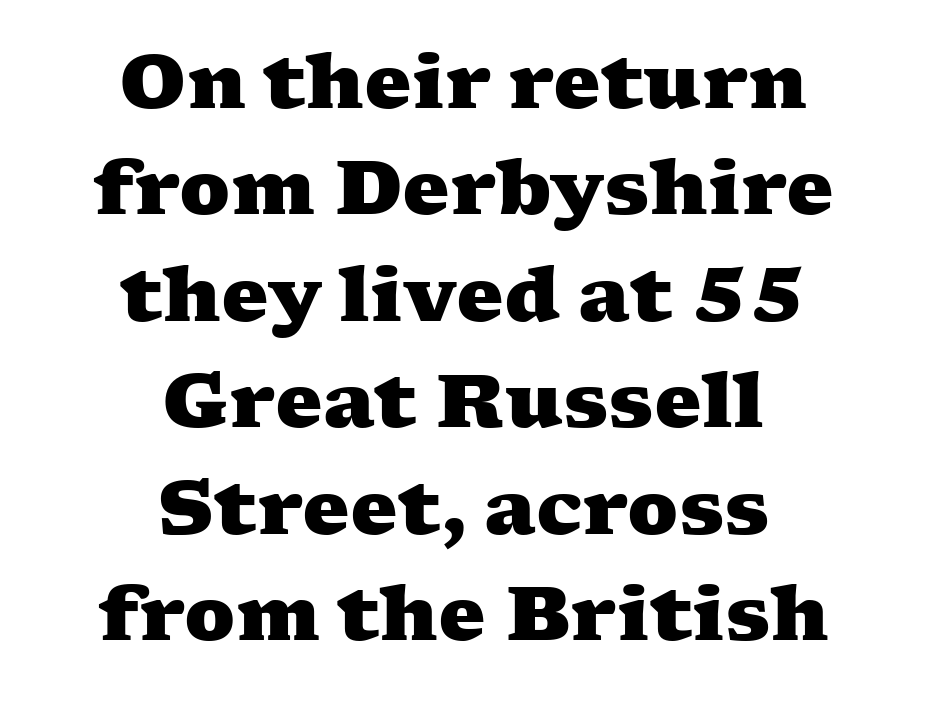
{"serif": "yes", "bold": "yes", "weight": "heavy", "width": "wide", "stroke_contrast": "medium", "x_height": "medium", "monospaced": "no", "underline": "no", "align": "center", "line_spacing": "normal", "line_spacing_ratio": 1.42, "letter_spacing": "normal", "letter_spacing_em": 0.0, "glyph_px": 75}
